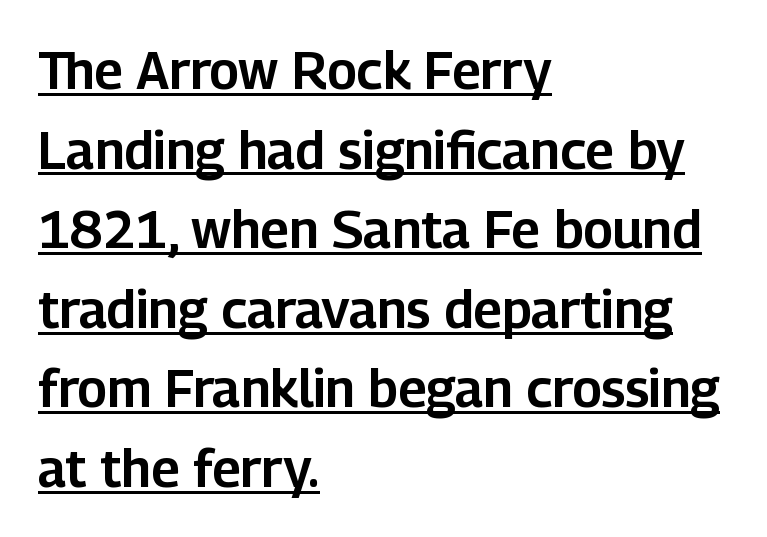
Q: Is the text italic (slanted)? A: No, it is upright.
Q: Is the typeface a serif or a sans-serif typeface? A: Sans-serif.
Q: Is the text underlined? A: Yes.
Q: How is the paragraph aligned? A: Left-aligned.
Q: Is the spacing between letters normal or unusually wide? A: Normal.
Q: Is the spacing between lines tight, normal or loose? A: Normal.
Q: Width (condensed, normal, or wide)? A: Normal.
Q: Stroke contrast? A: Low.
Q: x-height? A: Medium.
Q: Monospaced? A: No.
